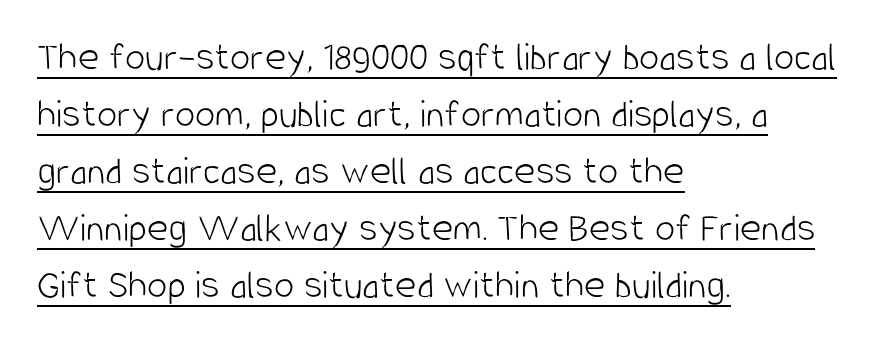
The image shows 41 px light, condensed sans-serif type, upright; set left-aligned, normal line spacing (1.39x), normal letter spacing, underlined; low stroke contrast and a large x-height.
